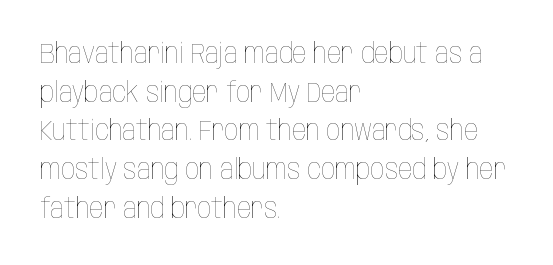
The image shows 28 px thin, condensed type, upright; set left-aligned, normal line spacing (1.38x), normal letter spacing, not underlined; low stroke contrast and a large x-height.
